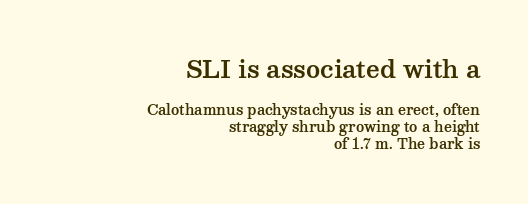
If you drew a line through each stem, it would be perfectly vertical. Visually the block forms a straight wall on the right and a jagged coastline on the left. Short note: letters normally spaced. Unmarked baselines from the first word to the last. Caption: upper text group enlarged, lower text group reduced.
